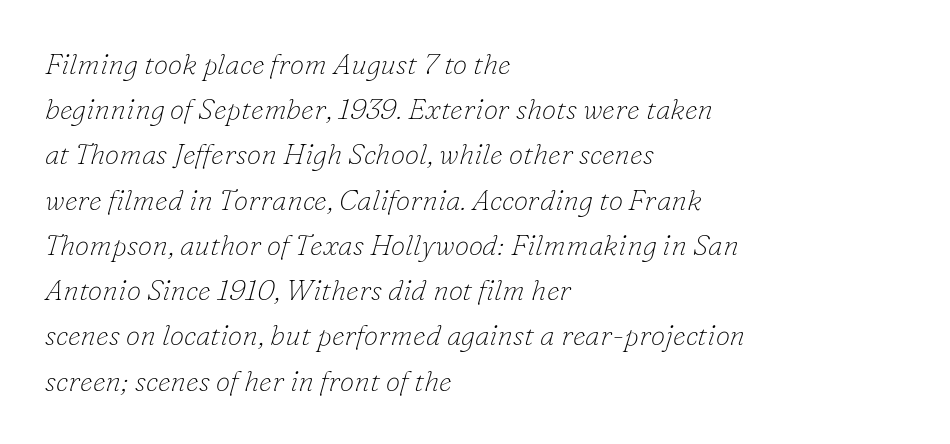
{"serif": "yes", "italic": "yes", "lean": "right", "slant_degrees": 16, "bold": "no", "weight": "thin", "width": "normal", "stroke_contrast": "low", "x_height": "small", "monospaced": "no", "underline": "no", "align": "left", "line_spacing": "normal", "line_spacing_ratio": 1.56, "letter_spacing": "normal", "letter_spacing_em": 0.0, "glyph_px": 29}
